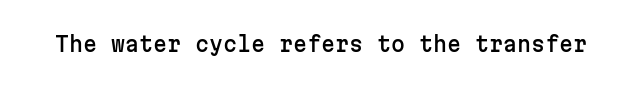
{"italic": "no", "underline": "no", "letter_spacing": "normal", "letter_spacing_em": 0.0, "glyph_px": 20}
